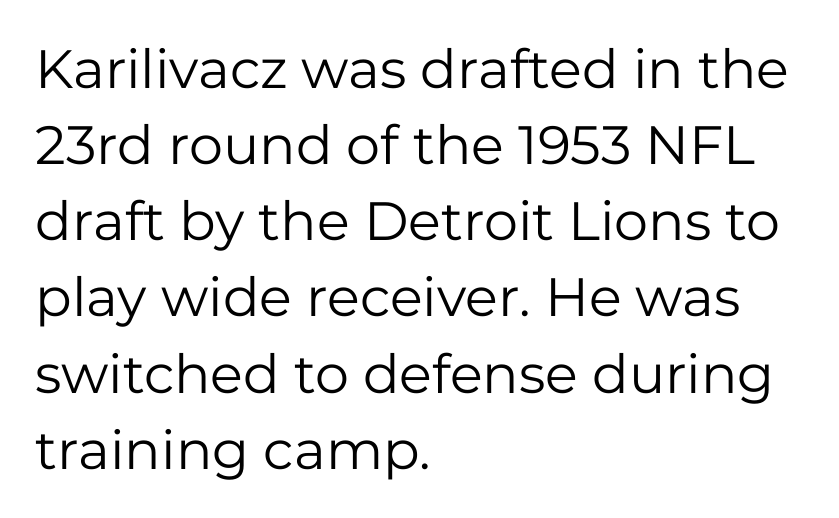
The image shows 54 px regular-weight sans-serif type, upright; set left-aligned, normal line spacing (1.41x), normal letter spacing, not underlined; low stroke contrast and a medium x-height.
